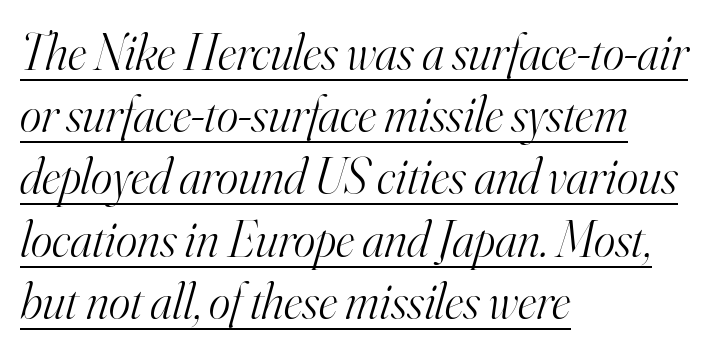
What stands out about the letter spacing? Nothing — it is the standard amount. The letters advance in unequal steps, a hallmark of proportional type. Posture: slanted. Nothing heavy about these letters — not bold at all.
